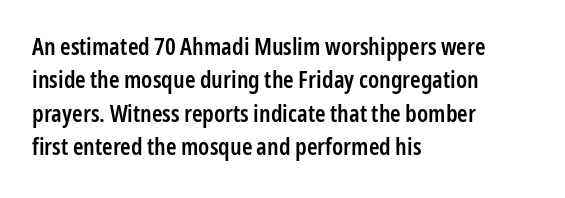
{"italic": "no", "bold": "semi", "underline": "no", "align": "left", "line_spacing": "normal", "line_spacing_ratio": 1.39, "letter_spacing": "normal", "letter_spacing_em": 0.0, "glyph_px": 24}
